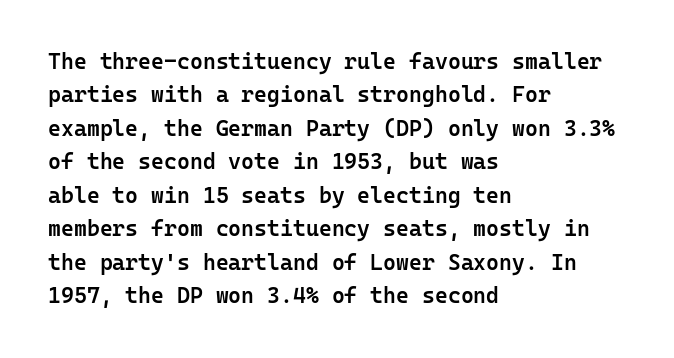
The image shows 22 px text type, upright; set left-aligned, normal line spacing (1.52x), normal letter spacing, not underlined.
